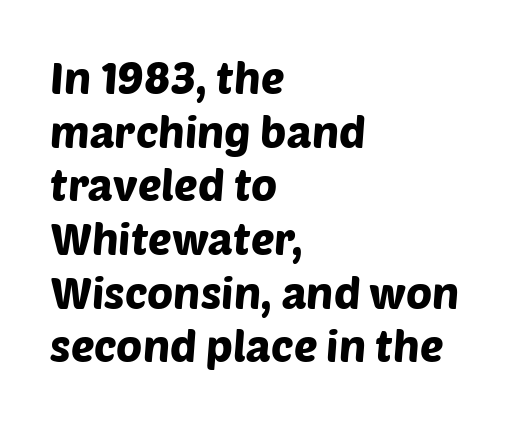
{"serif": "no", "width": "normal", "stroke_contrast": "low", "x_height": "large", "monospaced": "no", "underline": "no", "align": "left", "line_spacing_ratio": 1.22, "letter_spacing": "normal", "letter_spacing_em": 0.0, "glyph_px": 44}
